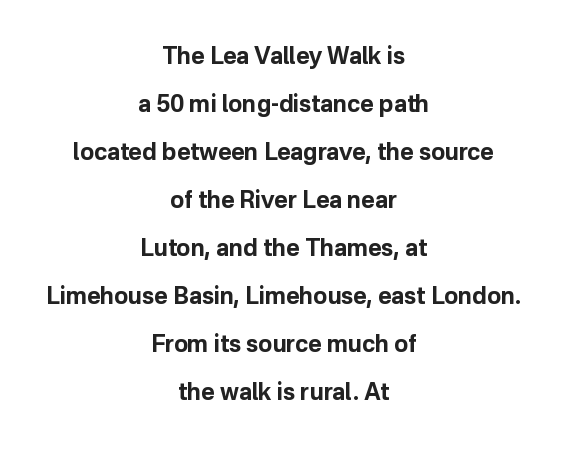
The image shows 23 px bold type, upright; set centered, loose line spacing (2.09x), normal letter spacing, not underlined.
